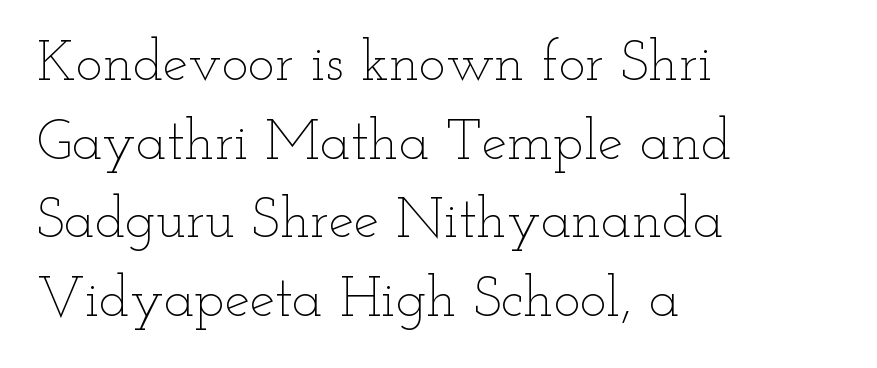
The lettering stays uniformly vertical, giving the passage a roman look. The letters advance in unequal steps, a hallmark of proportional type. A classic flush-left, rag-right setting is used for this passage. Only glyphs here, with clear space below each row. The face used here is rendered with its standard letterfit.
